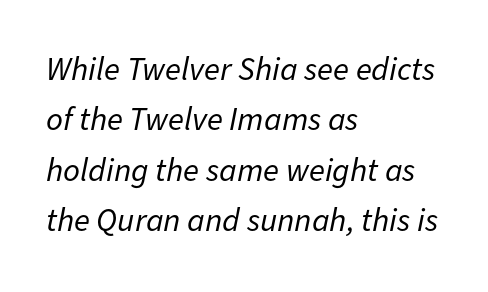
The image shows 33 px regular-weight type, italic (leaning right); set left-aligned, normal line spacing (1.53x), normal letter spacing, not underlined; low stroke contrast and a medium x-height.
